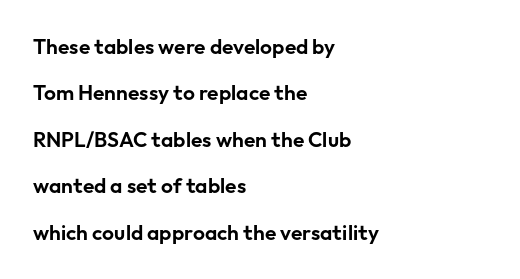
{"italic": "no", "underline": "no", "align": "left", "line_spacing": "loose", "line_spacing_ratio": 2.21, "letter_spacing": "normal", "letter_spacing_em": 0.0, "glyph_px": 21}
